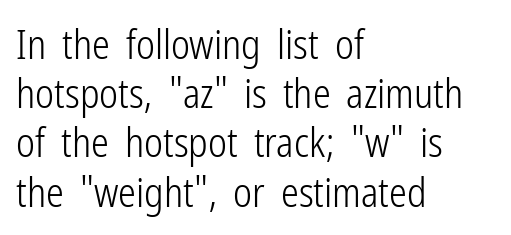
{"serif": "no", "italic": "no", "bold": "no", "weight": "light", "width": "condensed", "stroke_contrast": "low", "x_height": "medium", "monospaced": "no", "underline": "no", "align": "left", "line_spacing_ratio": 1.23, "letter_spacing": "normal", "letter_spacing_em": 0.0, "glyph_px": 40}
